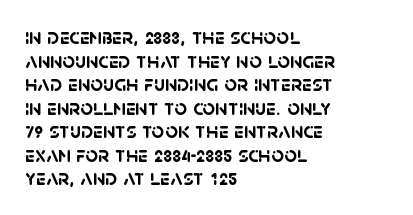
{"bold": "yes", "underline": "no", "align": "left", "line_spacing": "tight", "line_spacing_ratio": 1.07, "letter_spacing": "normal", "letter_spacing_em": 0.0, "glyph_px": 22}
